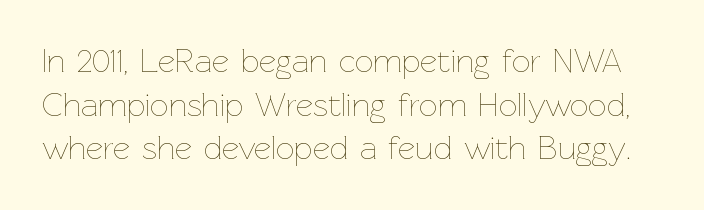
Q: Is the text bold? A: No.
Q: Is the text italic (slanted)? A: No, it is upright.
Q: Is the text underlined? A: No.
Q: Is the spacing between letters normal or unusually wide? A: Normal.
Q: Is the spacing between lines tight, normal or loose? A: Normal.
Q: Width (condensed, normal, or wide)? A: Normal.
Q: Stroke contrast? A: Low.
Q: x-height? A: Medium.
Q: Monospaced? A: No.
